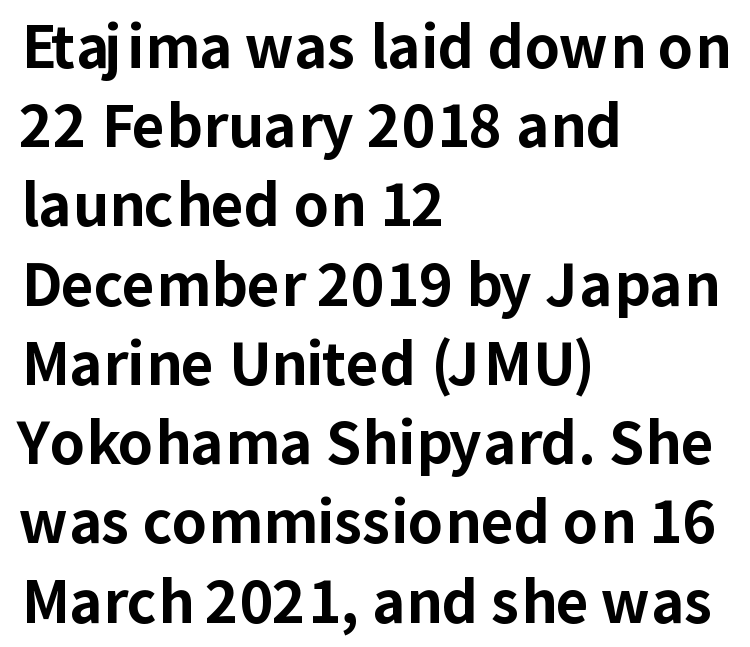
The image shows 57 px bold sans-serif type, upright; set left-aligned, normal line spacing (1.39x), normal letter spacing, not underlined; low stroke contrast and a medium x-height.
